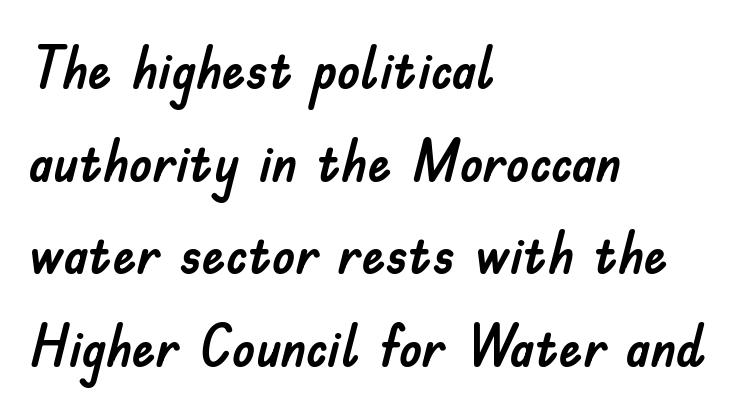
The line-height multiplier appears to be the usual default. Glyph-to-glyph distance matches everyday printed text. Caption: multi-line text, flush left, ragged right. Clear beneath every line of the passage. Spacing verdict: proportional, widths tailored to each character.
